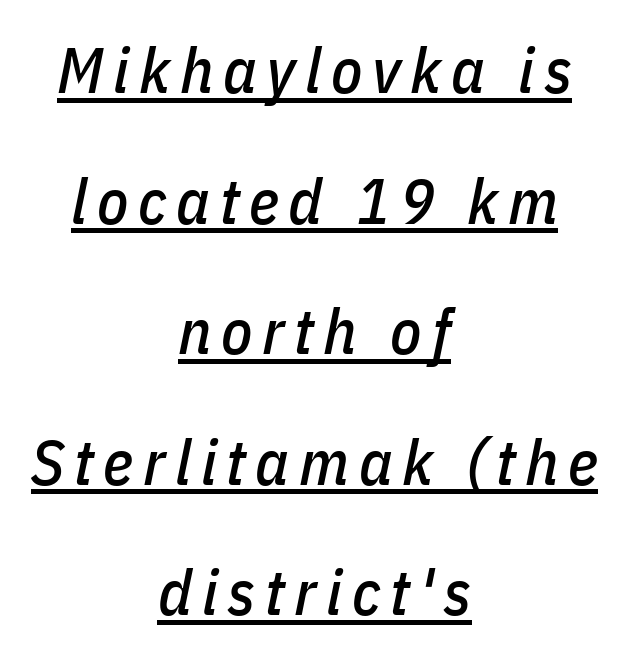
The image shows 64 px condensed type, italic (leaning right); set centered, loose line spacing (2.04x), underlined; low stroke contrast and a medium x-height.
